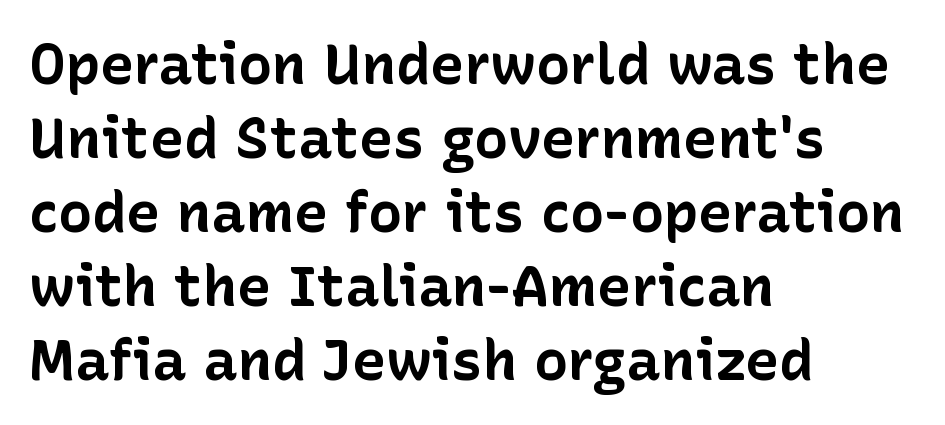
The image shows 57 px bold sans-serif type, upright; set left-aligned, normal line spacing (1.3x), normal letter spacing, not underlined; low stroke contrast and a medium x-height.
